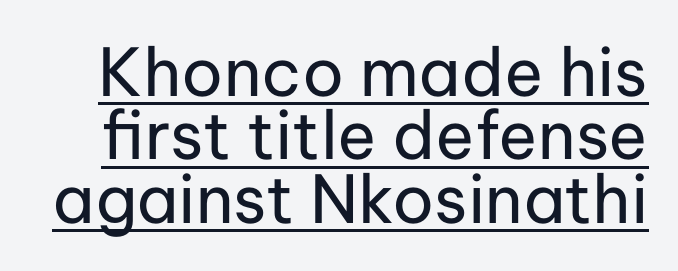
The designer went with a sans here, leaving each stem footless. Honestly, the rows look squashed on top of each other. The axis of the letterforms is exactly vertical. Heft: none added — not bold. A continuous stroke trails under the words, as in a hyperlink. The rendering uses natural spacing where letterforms have individual widths.
